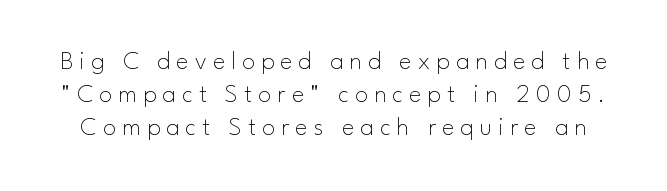
{"italic": "no", "bold": "no", "underline": "no", "line_spacing": "normal", "line_spacing_ratio": 1.26, "letter_spacing": "wide", "letter_spacing_em": 0.24, "glyph_px": 26}
